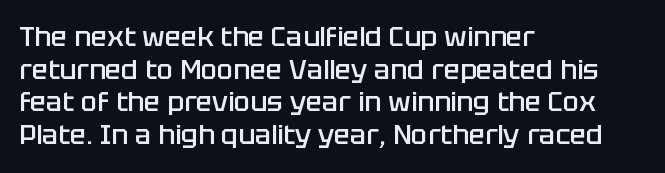
{"italic": "no", "bold": "semi", "underline": "no", "align": "left", "line_spacing_ratio": 1.21, "letter_spacing": "normal", "letter_spacing_em": 0.0, "glyph_px": 27}
